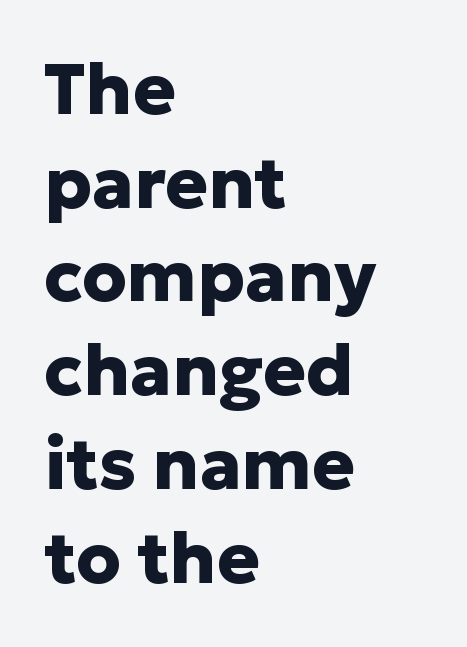
Q: Is the text bold? A: Yes.
Q: Is the text italic (slanted)? A: No, it is upright.
Q: Is the typeface a serif or a sans-serif typeface? A: Sans-serif.
Q: Is the text underlined? A: No.
Q: How is the paragraph aligned? A: Left-aligned.
Q: Is the spacing between letters normal or unusually wide? A: Normal.
Q: Is the spacing between lines tight, normal or loose? A: Normal.
Q: Width (condensed, normal, or wide)? A: Normal.
Q: Stroke contrast? A: Low.
Q: x-height? A: Medium.
Q: Monospaced? A: No.
